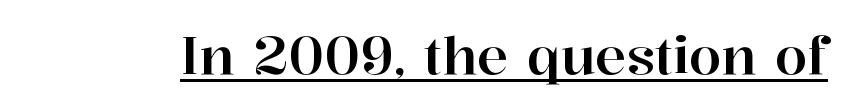
The image shows 52 px serif type, upright; set normal letter spacing, underlined; high stroke contrast and a medium x-height.
